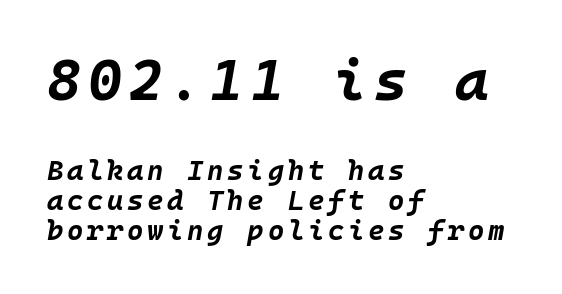
{"italic": "yes", "lean": "right", "slant_degrees": 10, "bold": "yes", "weight": "bold", "width": "normal", "stroke_contrast": "low", "x_height": "large", "underline": "no", "align": "left", "line_spacing": "tight", "line_spacing_ratio": 1.07, "larger_block": "first", "size_ratio": 2.04, "glyph_px": 57}
